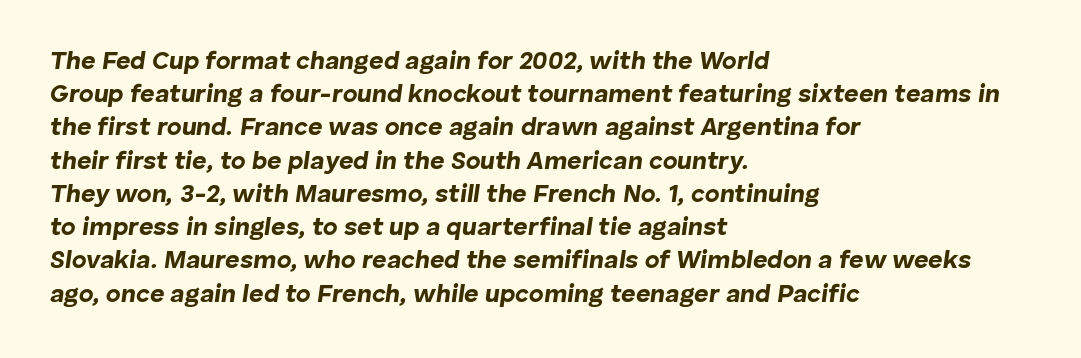
{"italic": "yes", "lean": "right", "slant_degrees": 8, "bold": "yes", "underline": "no", "align": "left", "line_spacing": "normal", "line_spacing_ratio": 1.33, "letter_spacing": "normal", "letter_spacing_em": 0.0, "glyph_px": 25}
